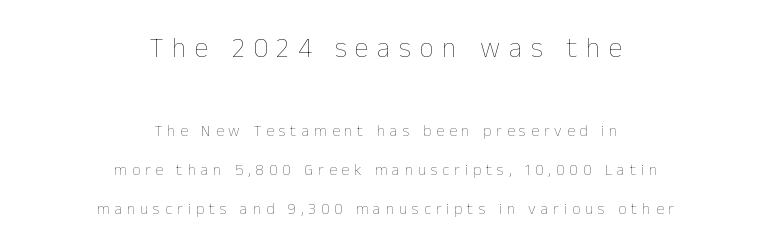
Q: Is the text bold? A: No.
Q: Is the text italic (slanted)? A: No, it is upright.
Q: Is the text underlined? A: No.
Q: How is the paragraph aligned? A: Centered.
Q: Is the spacing between letters normal or unusually wide? A: Unusually wide.
Q: Is the spacing between lines tight, normal or loose? A: Loose.
Q: Which block of text is set in a larger size, the first (top) or the second (bottom)? A: The first (top) one.
Q: Width (condensed, normal, or wide)? A: Normal.
Q: Stroke contrast? A: Low.
Q: x-height? A: Medium.
Q: Monospaced? A: No.
